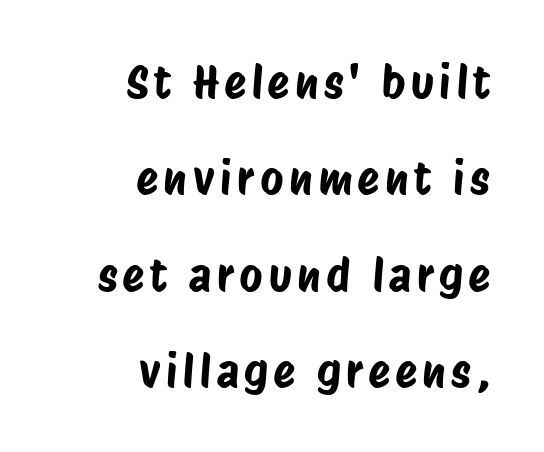
The image shows 45 px condensed sans-serif type; set right-aligned, loose line spacing (2.14x), not underlined; low stroke contrast and a large x-height.
